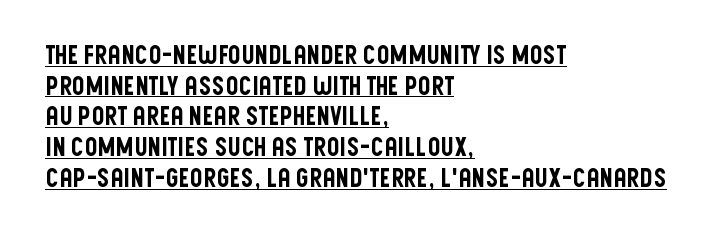
{"italic": "no", "underline": "yes", "align": "left", "line_spacing_ratio": 1.23, "letter_spacing": "normal", "letter_spacing_em": 0.0, "glyph_px": 25}
